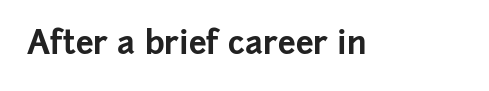
Q: Is the text bold? A: Yes.
Q: Is the text italic (slanted)? A: No, it is upright.
Q: Is the typeface a serif or a sans-serif typeface? A: Sans-serif.
Q: Is the text underlined? A: No.
Q: Is the spacing between letters normal or unusually wide? A: Normal.
Q: Width (condensed, normal, or wide)? A: Normal.
Q: Stroke contrast? A: Low.
Q: x-height? A: Medium.
Q: Monospaced? A: No.
